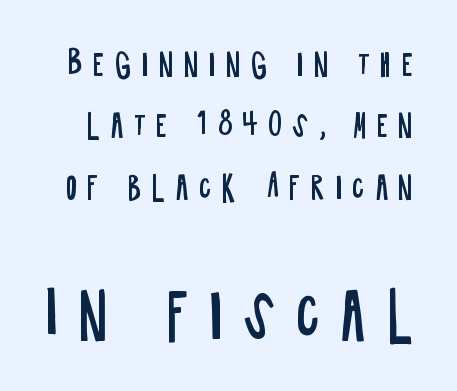
Q: Is the text bold? A: No.
Q: Is the text italic (slanted)? A: No, it is upright.
Q: Is the typeface a serif or a sans-serif typeface? A: Sans-serif.
Q: Is the text underlined? A: No.
Q: Is the spacing between letters normal or unusually wide? A: Unusually wide.
Q: Is the spacing between lines tight, normal or loose? A: Loose.
Q: Which block of text is set in a larger size, the first (top) or the second (bottom)? A: The second (bottom) one.
Q: Width (condensed, normal, or wide)? A: Condensed.
Q: Stroke contrast? A: Low.
Q: x-height? A: Large.
Q: Monospaced? A: No.
